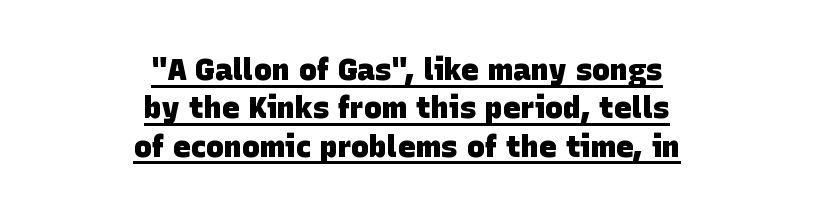
{"serif": "no", "bold": "yes", "weight": "heavy", "width": "normal", "stroke_contrast": "low", "x_height": "large", "monospaced": "no", "underline": "yes", "align": "center", "line_spacing": "normal", "line_spacing_ratio": 1.28, "letter_spacing": "normal", "letter_spacing_em": 0.0, "glyph_px": 30}
